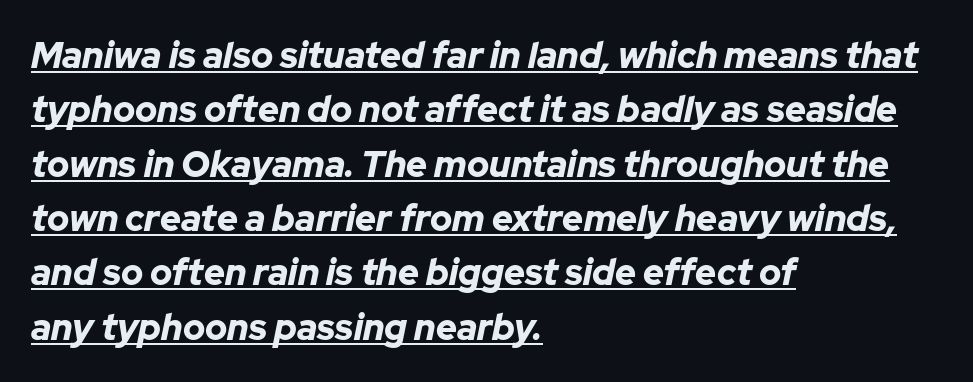
Q: Is the text bold? A: Yes.
Q: Is the text italic (slanted)? A: Yes, it leans right by about 12 degrees.
Q: Is the text underlined? A: Yes.
Q: How is the paragraph aligned? A: Left-aligned.
Q: Is the spacing between letters normal or unusually wide? A: Normal.
Q: Is the spacing between lines tight, normal or loose? A: Normal.
Q: Width (condensed, normal, or wide)? A: Normal.
Q: Stroke contrast? A: Low.
Q: x-height? A: Medium.
Q: Monospaced? A: No.
